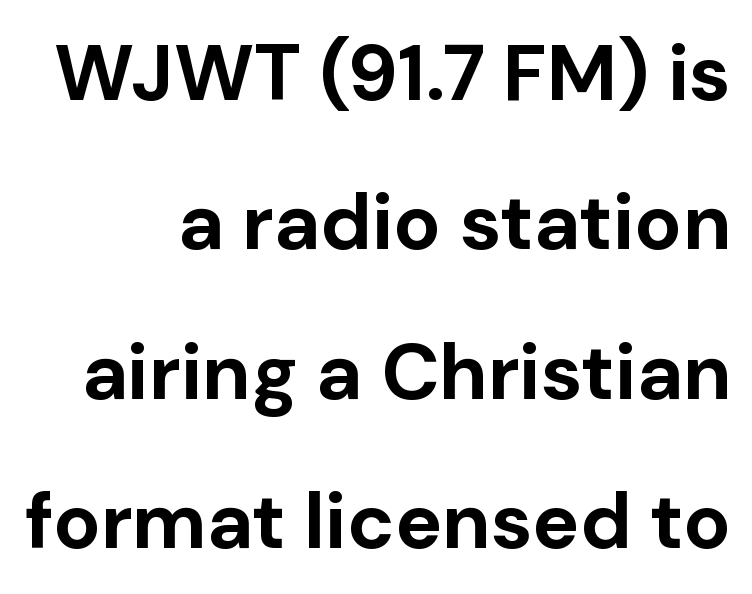
Q: Is the text bold? A: Yes.
Q: Is the text italic (slanted)? A: No, it is upright.
Q: Is the typeface a serif or a sans-serif typeface? A: Sans-serif.
Q: Is the text underlined? A: No.
Q: How is the paragraph aligned? A: Right-aligned.
Q: Is the spacing between letters normal or unusually wide? A: Normal.
Q: Width (condensed, normal, or wide)? A: Normal.
Q: Stroke contrast? A: Low.
Q: x-height? A: Medium.
Q: Monospaced? A: No.
